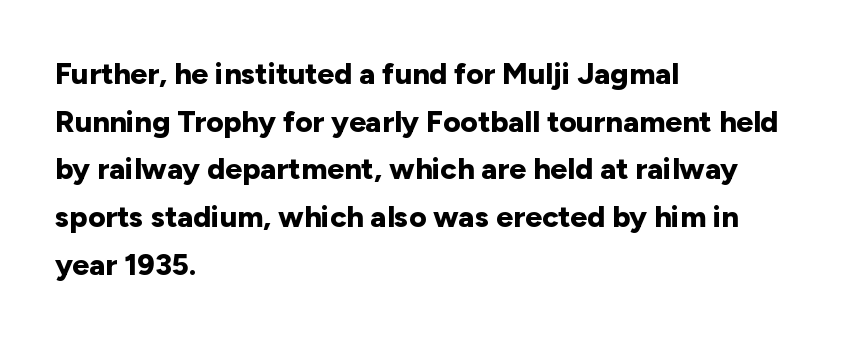
Just letters on the line, the space beneath them empty. The lettering holds an erect, upright posture throughout. This is heavy type, rendered in bold. Casual observation: everything's shoved over to the left. Letter spacing: default. The font family rendered here belongs to the sans-serif group.
